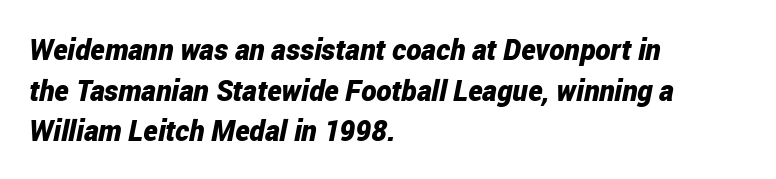
The image shows 29 px bold, condensed type, italic (leaning right); set left-aligned, normal line spacing (1.4x), normal letter spacing, not underlined; low stroke contrast and a medium x-height.
